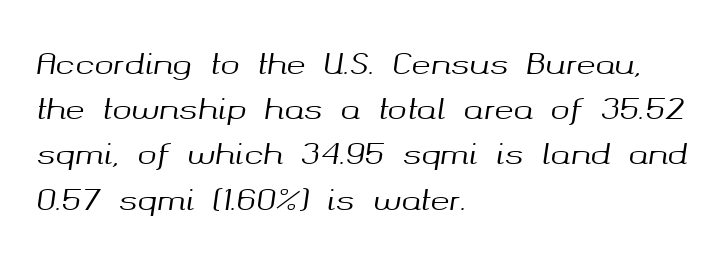
Q: Is the text italic (slanted)? A: Yes, it leans right by about 8 degrees.
Q: Is the text underlined? A: No.
Q: How is the paragraph aligned? A: Left-aligned.
Q: Is the spacing between letters normal or unusually wide? A: Normal.
Q: Is the spacing between lines tight, normal or loose? A: Normal.
Q: Width (condensed, normal, or wide)? A: Normal.
Q: Stroke contrast? A: Medium.
Q: x-height? A: Medium.
Q: Monospaced? A: No.
